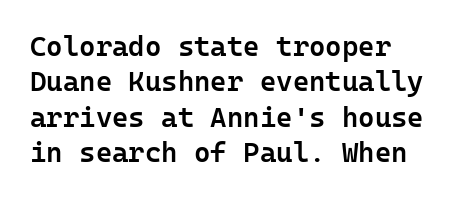
{"serif": "no", "italic": "no", "bold": "semi", "weight": "semibold", "width": "normal", "stroke_contrast": "low", "x_height": "medium", "underline": "no", "align": "left", "line_spacing": "normal", "line_spacing_ratio": 1.26, "letter_spacing": "normal", "letter_spacing_em": 0.0, "glyph_px": 28}
